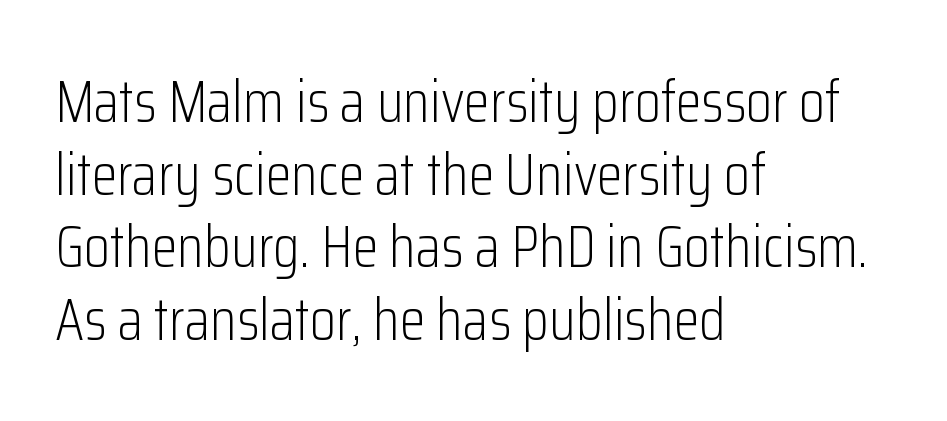
Q: Is the text bold? A: No.
Q: Is the text italic (slanted)? A: No, it is upright.
Q: Is the typeface a serif or a sans-serif typeface? A: Sans-serif.
Q: Is the text underlined? A: No.
Q: How is the paragraph aligned? A: Left-aligned.
Q: Is the spacing between letters normal or unusually wide? A: Normal.
Q: Width (condensed, normal, or wide)? A: Condensed.
Q: Stroke contrast? A: Low.
Q: x-height? A: Medium.
Q: Monospaced? A: No.
